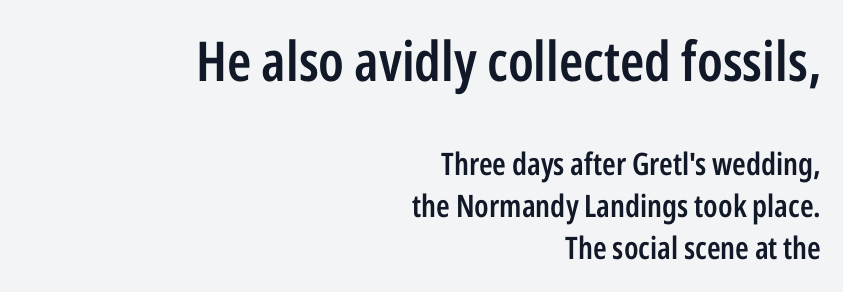
Q: Is the text bold? A: Semi-bold.
Q: Is the text italic (slanted)? A: No, it is upright.
Q: Is the typeface a serif or a sans-serif typeface? A: Sans-serif.
Q: Is the text underlined? A: No.
Q: How is the paragraph aligned? A: Right-aligned.
Q: Is the spacing between letters normal or unusually wide? A: Normal.
Q: Is the spacing between lines tight, normal or loose? A: Normal.
Q: Which block of text is set in a larger size, the first (top) or the second (bottom)? A: The first (top) one.
Q: Width (condensed, normal, or wide)? A: Condensed.
Q: Stroke contrast? A: Low.
Q: x-height? A: Medium.
Q: Monospaced? A: No.
